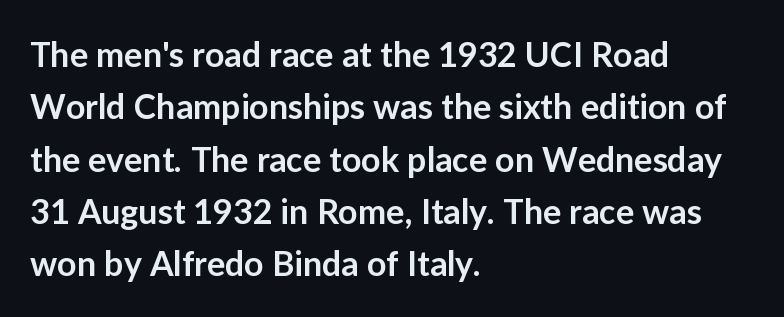
The image shows 34 px semibold sans-serif type, upright; set left-aligned, normal line spacing (1.54x), normal letter spacing, not underlined; low stroke contrast and a medium x-height.
